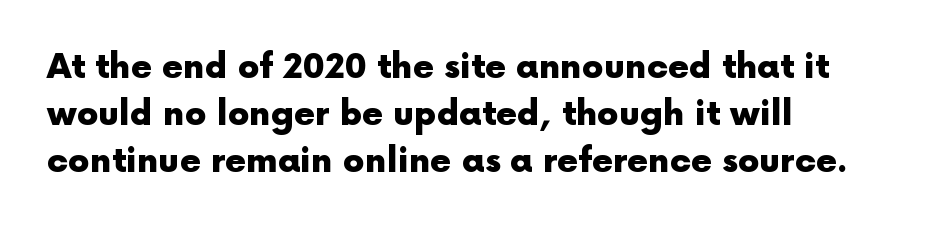
A sans-serif font was chosen for this passage. The passage shown is not underscored anywhere. Spacing verdict: proportional, widths tailored to each character. Characters follow at the spacing the type designer built in.
